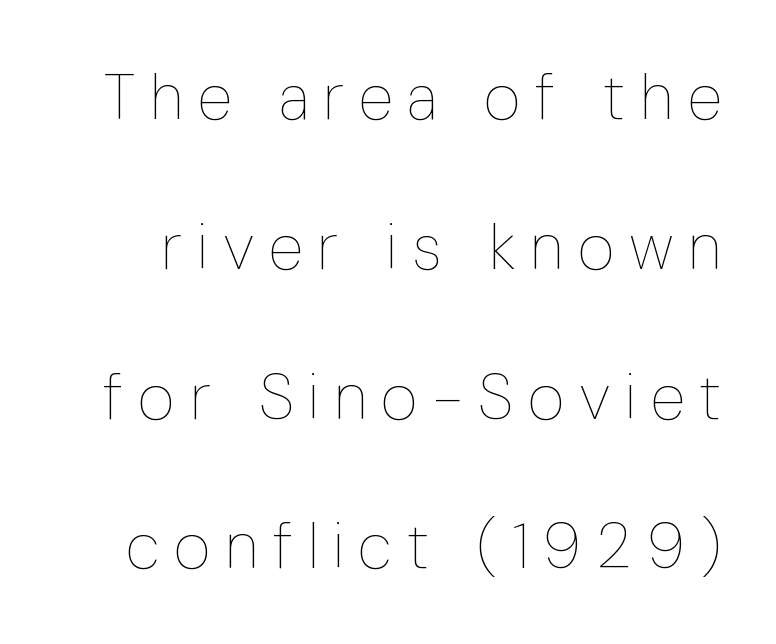
Q: Is the text bold? A: No.
Q: Is the text italic (slanted)? A: No, it is upright.
Q: Is the text underlined? A: No.
Q: Is the spacing between letters normal or unusually wide? A: Unusually wide.
Q: Is the spacing between lines tight, normal or loose? A: Loose.
Q: Width (condensed, normal, or wide)? A: Condensed.
Q: Stroke contrast? A: Low.
Q: x-height? A: Medium.
Q: Monospaced? A: No.
